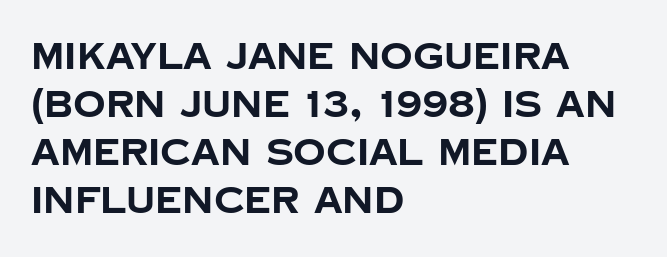
The type is set solid horizontally, with unmodified tracking. The lines in this sample share a left origin and differ only in where they stop. The letters carry no serifs — their stems end cleanly without finishing strokes. The line-height multiplier appears to be the usual default.
